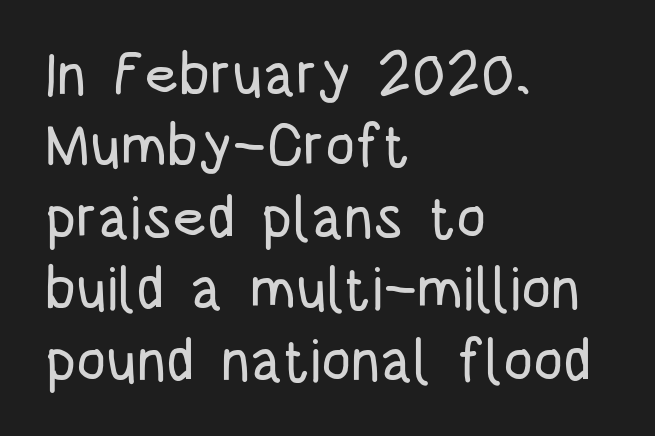
The image shows 59 px condensed sans-serif type, upright; set left-aligned, line spacing 1.21x, normal letter spacing, not underlined; low stroke contrast and a large x-height.
